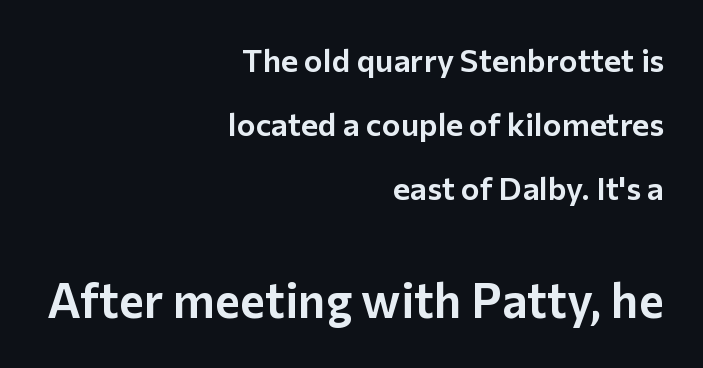
The image shows 48 px sans-serif type, upright; set right-aligned, loose line spacing (2.0x), normal letter spacing, not underlined; the second (bottom) block is 1.5x larger; low stroke contrast and a medium x-height.
